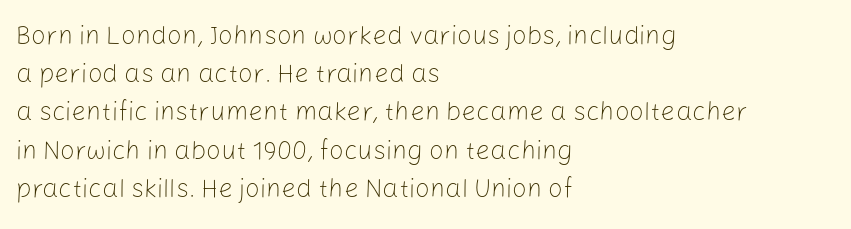
{"italic": "no", "bold": "no", "underline": "no", "align": "left", "line_spacing": "normal", "line_spacing_ratio": 1.47, "letter_spacing": "normal", "letter_spacing_em": 0.0, "glyph_px": 26}
